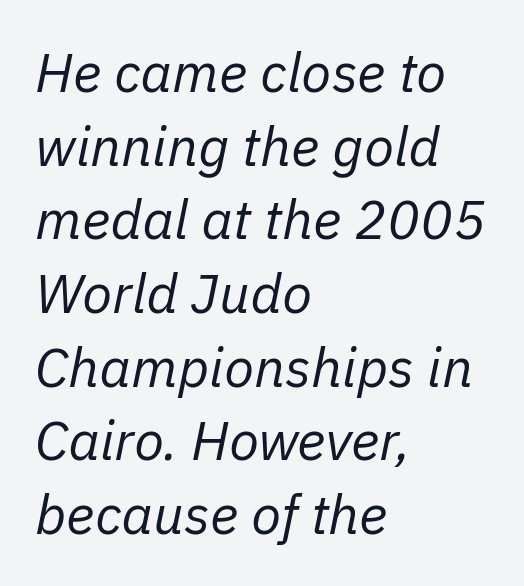
Tracking value appears to be zero — textbook default spacing. Looks like regular typesetting: each glyph gets only the width it needs. The setting favours the left margin, as ordinary paragraphs usually do. Unbolded letterforms with no extra heft. Posture: slanted.
